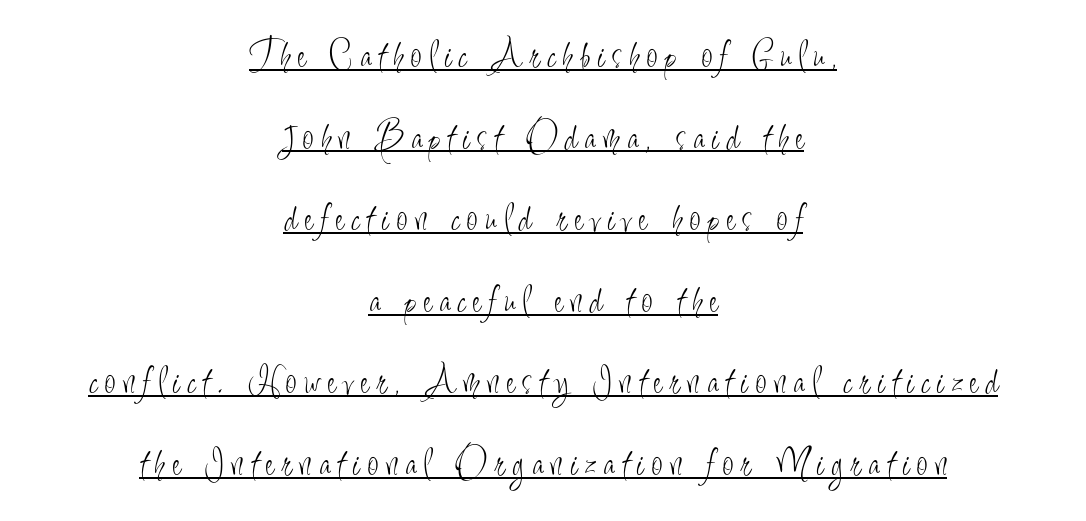
Between one letter and the next there's a generous, obvious gap. The letters advance in unequal steps, a hallmark of proportional type. Stroke terminals: plain, sans-serif. Ink coverage per letter is moderate at most. One glance says open: line gaps are wider than usual.
